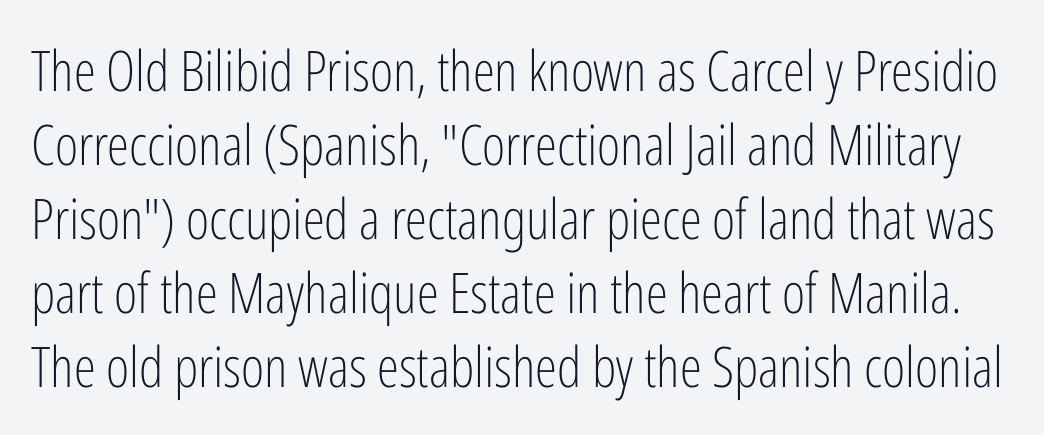
{"serif": "no", "italic": "no", "bold": "no", "weight": "light", "width": "condensed", "stroke_contrast": "low", "x_height": "medium", "monospaced": "no", "underline": "no", "line_spacing": "normal", "line_spacing_ratio": 1.32, "letter_spacing": "normal", "letter_spacing_em": 0.0, "glyph_px": 56}
